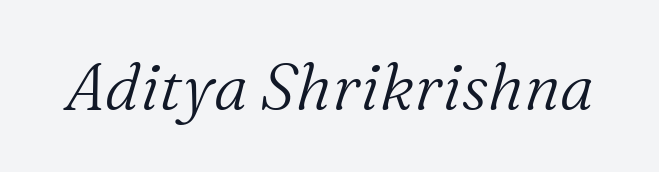
The image shows 64 px light serif type, italic (leaning right); set normal letter spacing, not underlined; medium stroke contrast and a medium x-height.
